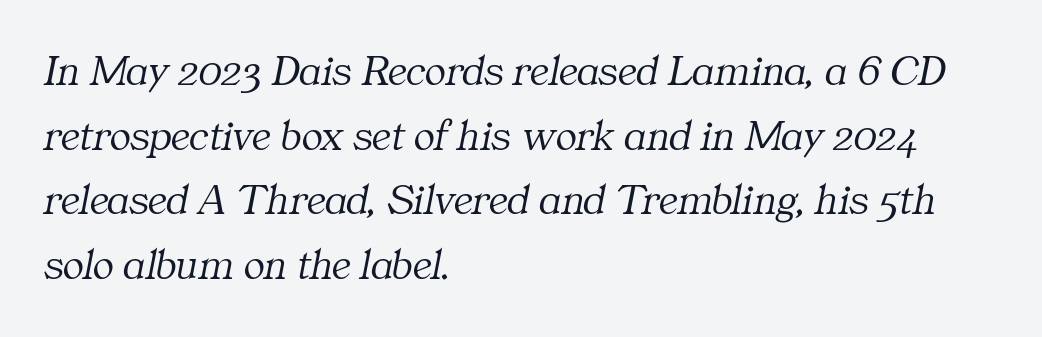
The image shows 44 px light serif type, italic (leaning right); set left-aligned, normal line spacing (1.47x), normal letter spacing, not underlined; medium stroke contrast and a medium x-height.
